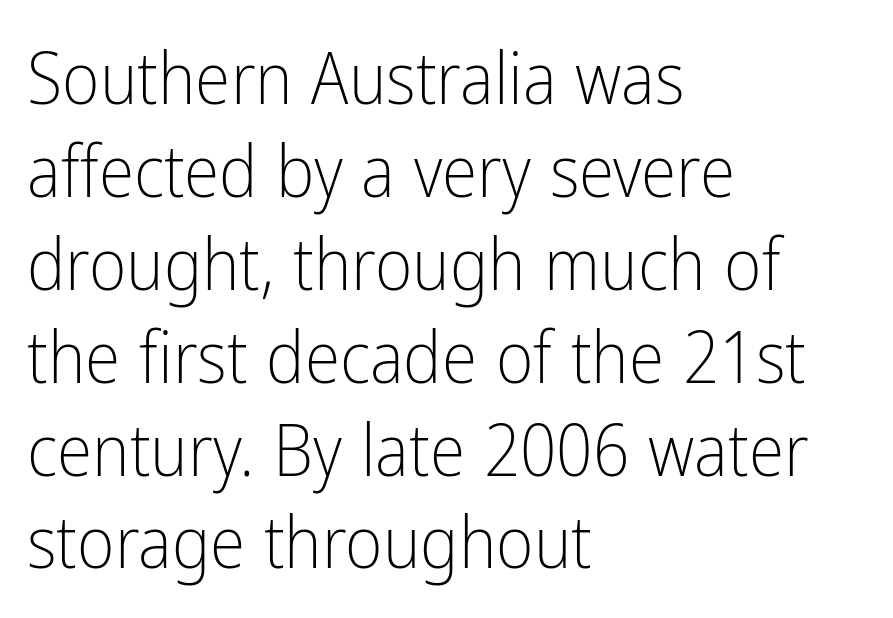
Q: Is the text bold? A: No.
Q: Is the text italic (slanted)? A: No, it is upright.
Q: Is the typeface a serif or a sans-serif typeface? A: Sans-serif.
Q: Is the text underlined? A: No.
Q: How is the paragraph aligned? A: Left-aligned.
Q: Is the spacing between letters normal or unusually wide? A: Normal.
Q: Is the spacing between lines tight, normal or loose? A: Normal.
Q: Width (condensed, normal, or wide)? A: Condensed.
Q: Stroke contrast? A: Low.
Q: x-height? A: Medium.
Q: Monospaced? A: No.
